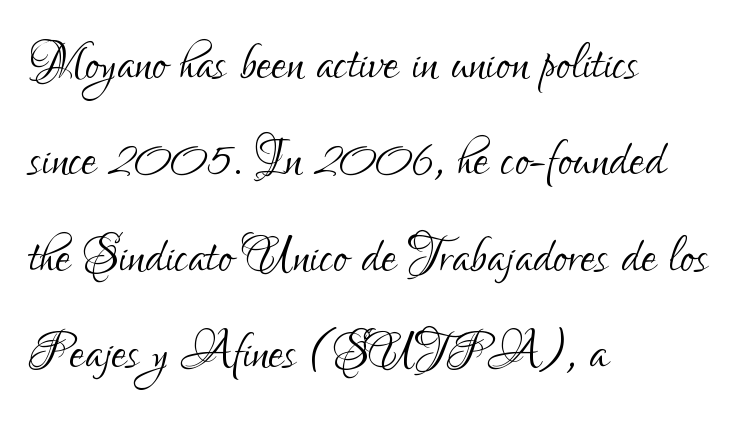
The image shows 67 px light, condensed sans-serif type; set left-aligned, normal line spacing (1.44x), normal letter spacing, not underlined; low stroke contrast and a small x-height.
